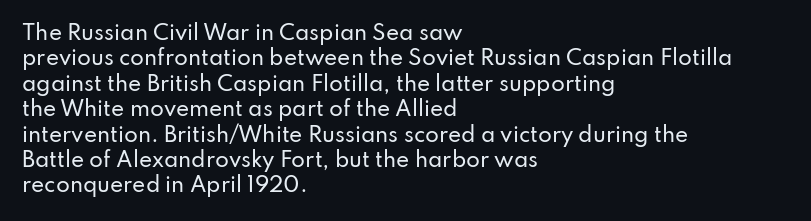
{"italic": "no", "underline": "no", "align": "left", "line_spacing": "normal", "line_spacing_ratio": 1.27, "letter_spacing": "normal", "letter_spacing_em": 0.0, "glyph_px": 20}
